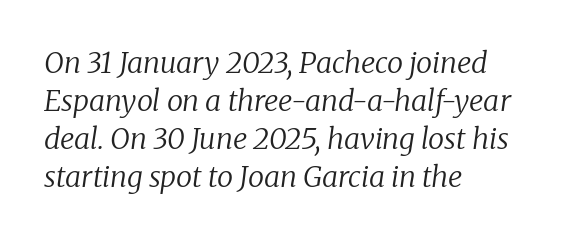
{"serif": "yes", "italic": "yes", "lean": "right", "slant_degrees": 8, "bold": "no", "weight": "regular", "width": "normal", "stroke_contrast": "low", "x_height": "medium", "monospaced": "no", "underline": "no", "align": "left", "line_spacing": "normal", "line_spacing_ratio": 1.31, "letter_spacing": "normal", "letter_spacing_em": 0.0, "glyph_px": 29}
